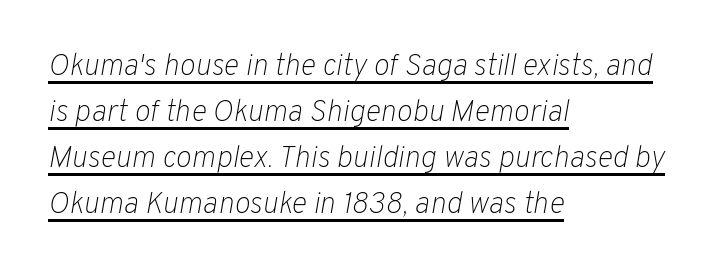
These lines keep a tight, regular rhythm from letter to letter. Observe the lean: these are italic letterforms. The rag falls on the right side of this text block. A quiet, ordinary-to-light weight characterises the typeface. Do the characters align in a grid? No, the font is proportional.
